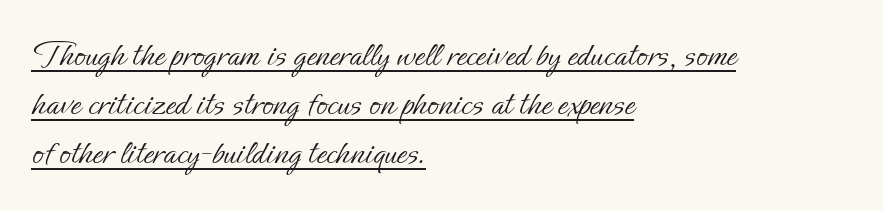
{"bold": "no", "weight": "light", "width": "normal", "stroke_contrast": "low", "x_height": "small", "monospaced": "no", "underline": "yes", "align": "left", "line_spacing": "normal", "line_spacing_ratio": 1.33, "letter_spacing": "normal", "letter_spacing_em": 0.0, "glyph_px": 37}
